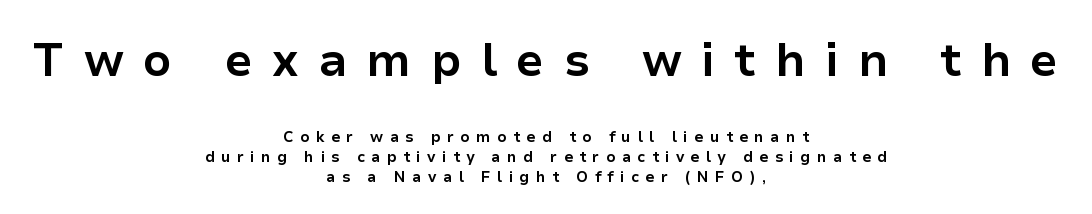
Q: Is the text bold? A: Yes.
Q: Is the text italic (slanted)? A: No, it is upright.
Q: Is the typeface a serif or a sans-serif typeface? A: Sans-serif.
Q: Is the text underlined? A: No.
Q: How is the paragraph aligned? A: Centered.
Q: Is the spacing between letters normal or unusually wide? A: Unusually wide.
Q: Is the spacing between lines tight, normal or loose? A: Normal.
Q: Which block of text is set in a larger size, the first (top) or the second (bottom)? A: The first (top) one.
Q: Width (condensed, normal, or wide)? A: Normal.
Q: Stroke contrast? A: Low.
Q: x-height? A: Medium.
Q: Monospaced? A: No.
